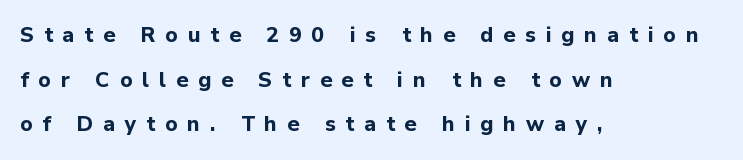
The image shows 21 px bold type, upright; set left-aligned, loose line spacing (2.12x), unusually wide letter spacing (+0.47 em), not underlined.
